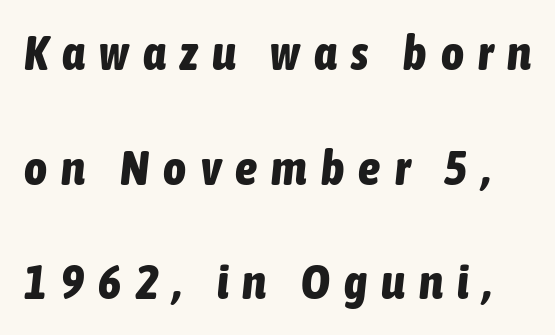
The vertical gap from one line to the next is large. A typesetter would call this proportional, since set widths differ per character. The horizontal fit of the characters is loose and conspicuously gappy. The axis of the letterforms is tilted away from vertical. The words here are not underlined.
